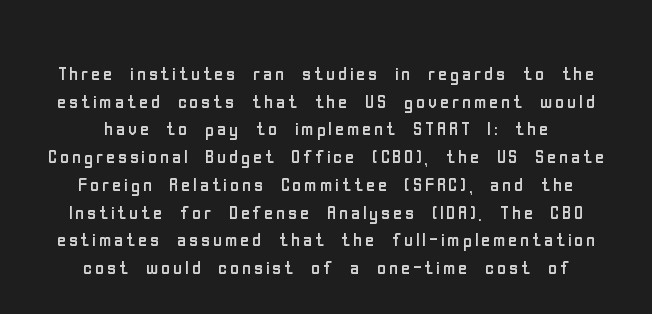
{"italic": "no", "bold": "no", "underline": "no", "align": "center", "line_spacing": "tight", "line_spacing_ratio": 1.11, "glyph_px": 25}
